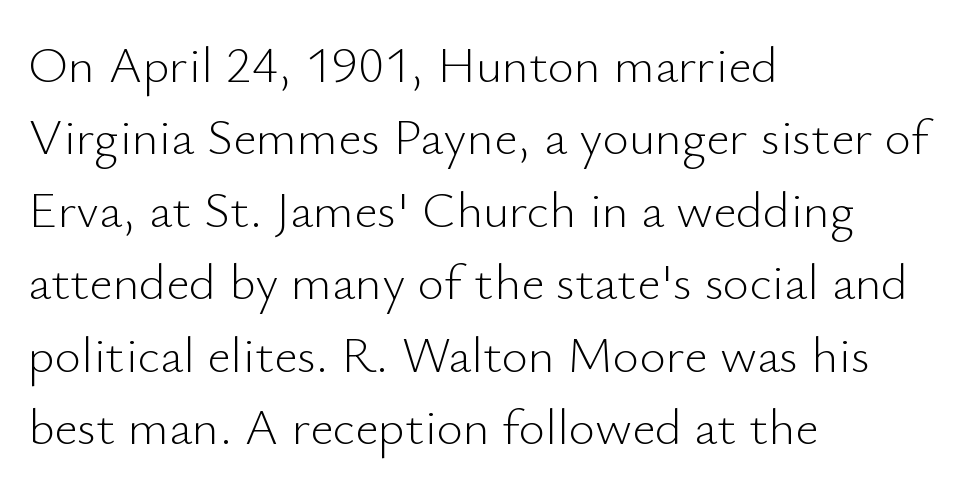
This reads as an unemphasized weight, regular at the heaviest. Look at the tracking — it's just the regular setting, nothing added. Classification — sans serif. The setting favours the left margin, as ordinary paragraphs usually do. Vertically, the passage feels balanced, rows spaced as you'd expect. These lines were composed using upright roman letters.
